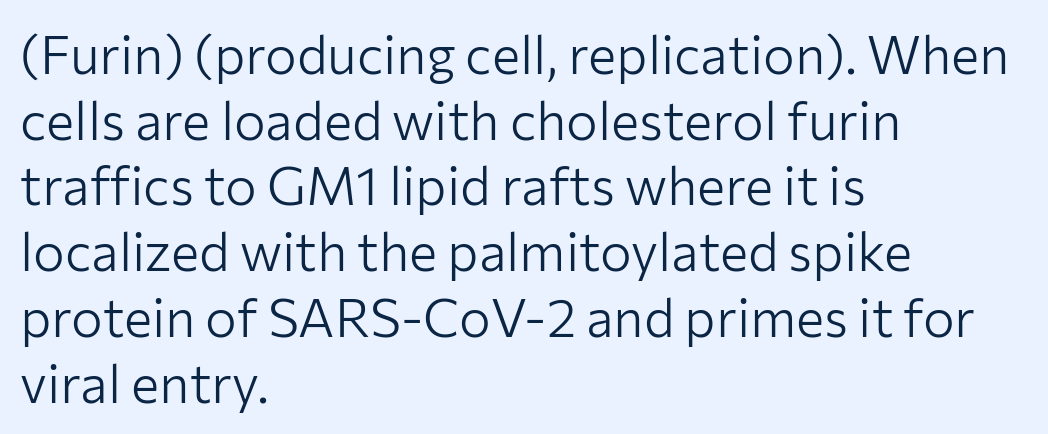
Check the space under the baseline: it is left empty. The paragraph has a hard left edge and a soft right edge. No letter is thick-stroked: the sample isn't bold. Nobody touched the tracking dial on this one. Note the varied advance widths — an 'i' is clearly narrower than an 'm'.
